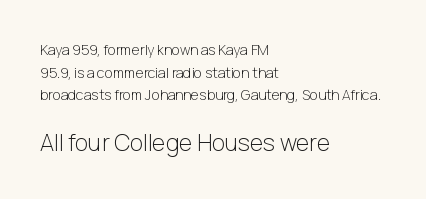
Does the leading feel generous? No, just average. When letters stand straight like this, we call the style roman or upright. Counters stay open thanks to moderate or lighter strokes. Letters rest on an invisible, unmarked baseline. Top chunk: small. Bottom chunk: large.
